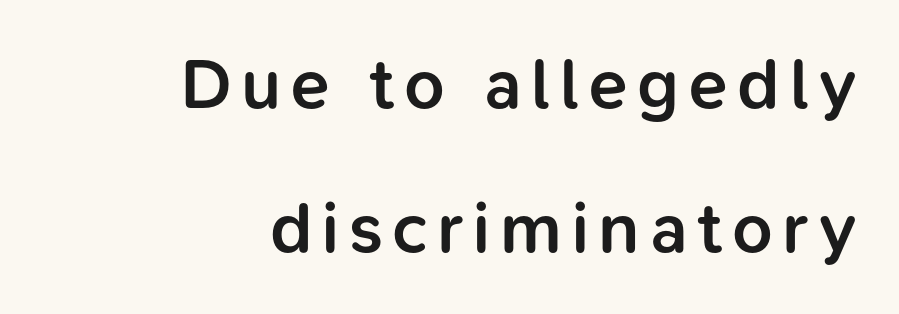
Q: Is the text bold? A: Semi-bold.
Q: Is the text italic (slanted)? A: No, it is upright.
Q: Is the typeface a serif or a sans-serif typeface? A: Sans-serif.
Q: Is the text underlined? A: No.
Q: How is the paragraph aligned? A: Right-aligned.
Q: Is the spacing between lines tight, normal or loose? A: Loose.
Q: Width (condensed, normal, or wide)? A: Normal.
Q: Stroke contrast? A: Low.
Q: x-height? A: Medium.
Q: Monospaced? A: No.
